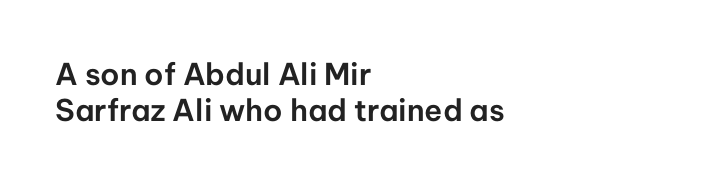
{"serif": "no", "italic": "no", "width": "normal", "stroke_contrast": "low", "x_height": "medium", "monospaced": "no", "underline": "no", "align": "left", "line_spacing_ratio": 1.21, "letter_spacing": "normal", "letter_spacing_em": 0.0, "glyph_px": 30}
